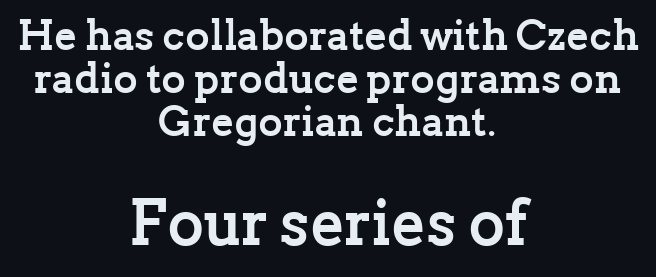
{"serif": "yes", "italic": "no", "bold": "yes", "weight": "semibold", "width": "normal", "stroke_contrast": "low", "x_height": "medium", "monospaced": "no", "underline": "no", "align": "center", "line_spacing": "tight", "line_spacing_ratio": 1.02, "letter_spacing": "normal", "letter_spacing_em": 0.0, "larger_block": "second", "size_ratio": 1.5, "glyph_px": 63}
